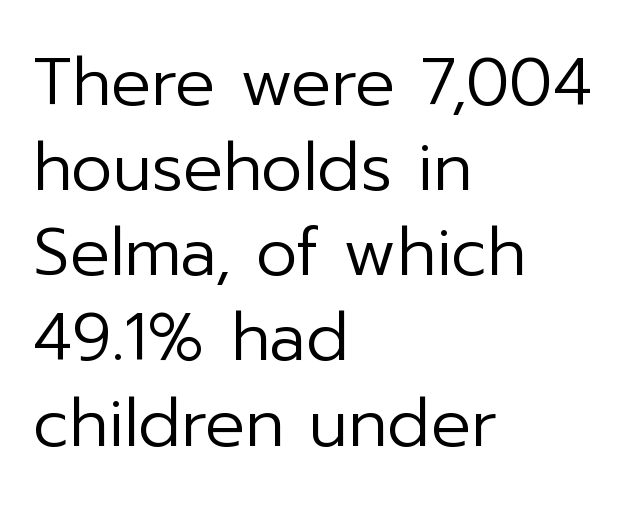
The image shows 66 px regular-weight sans-serif type, upright; set left-aligned, normal line spacing (1.29x), normal letter spacing, not underlined; low stroke contrast and a medium x-height.
